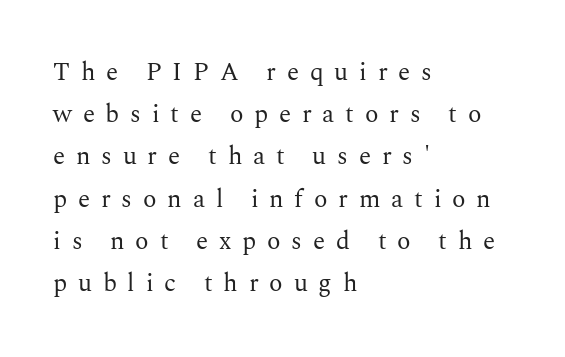
Rendered with straight, roman letterforms. The face used here is rendered with a markedly widened letterfit. Does the copy run flush right? No — it runs flush left. Weight class: somewhere from thin through regular. Normally led — the rows are evenly, conventionally spaced. Letters rest on an invisible, unmarked baseline.
